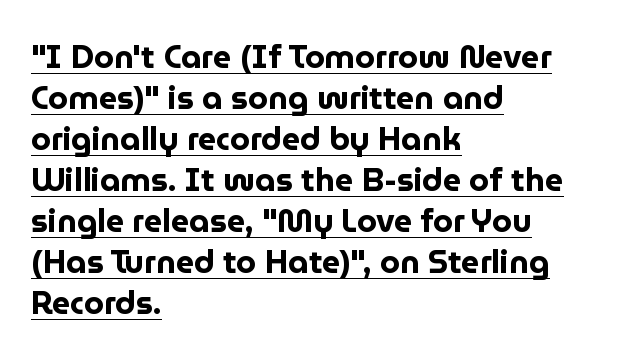
Q: Is the text bold? A: Yes.
Q: Is the text italic (slanted)? A: No, it is upright.
Q: Is the typeface a serif or a sans-serif typeface? A: Sans-serif.
Q: Is the text underlined? A: Yes.
Q: How is the paragraph aligned? A: Left-aligned.
Q: Is the spacing between letters normal or unusually wide? A: Normal.
Q: Is the spacing between lines tight, normal or loose? A: Normal.
Q: Width (condensed, normal, or wide)? A: Normal.
Q: Stroke contrast? A: Low.
Q: x-height? A: Medium.
Q: Monospaced? A: No.
